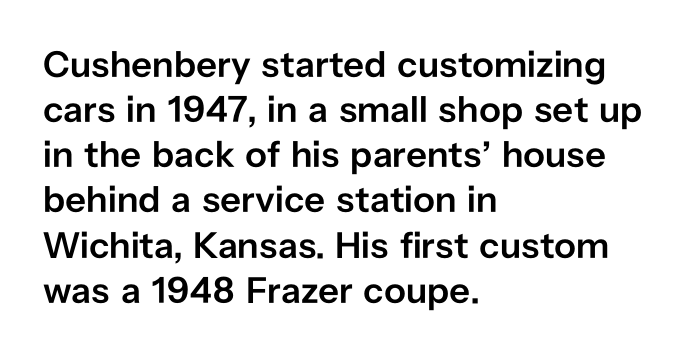
Q: Is the text bold? A: Semi-bold.
Q: Is the text italic (slanted)? A: No, it is upright.
Q: Is the typeface a serif or a sans-serif typeface? A: Sans-serif.
Q: Is the text underlined? A: No.
Q: How is the paragraph aligned? A: Left-aligned.
Q: Is the spacing between letters normal or unusually wide? A: Normal.
Q: Width (condensed, normal, or wide)? A: Normal.
Q: Stroke contrast? A: Low.
Q: x-height? A: Medium.
Q: Monospaced? A: No.
